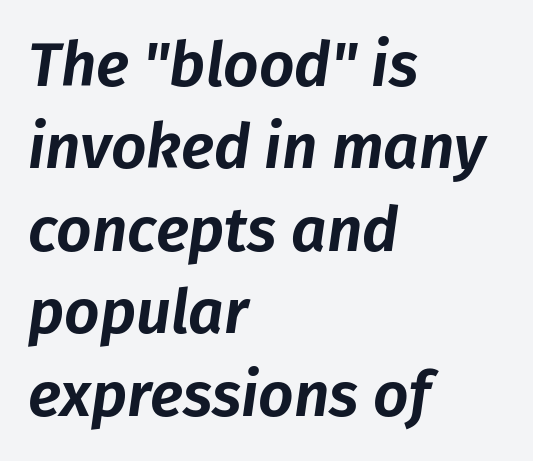
Style check: oblique. These lines are set flush left with a ragged right edge. The rendering uses natural spacing where letterforms have individual widths. Check under the words: just untouched page. The line texture is even and compact thanks to regular tracking.
